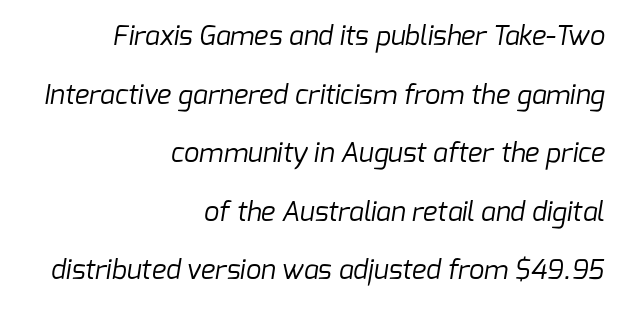
{"bold": "no", "underline": "no", "align": "right", "line_spacing": "loose", "line_spacing_ratio": 2.17, "letter_spacing": "normal", "letter_spacing_em": 0.0, "glyph_px": 27}
